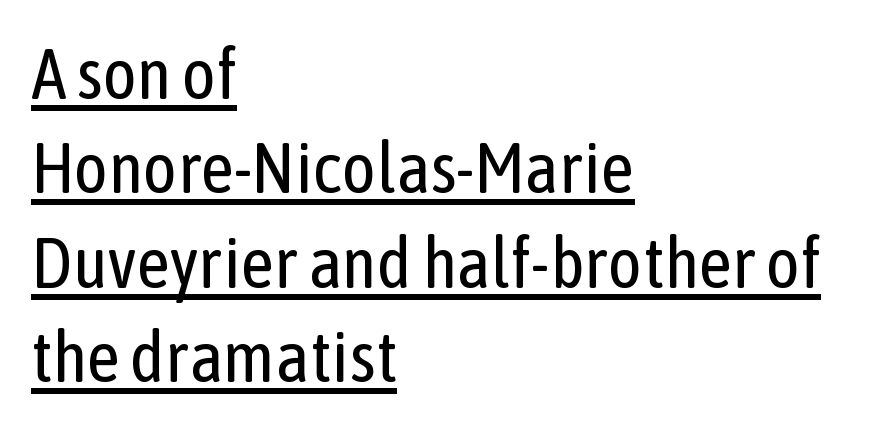
The image shows 72 px regular-weight, condensed sans-serif type, upright; set left-aligned, normal line spacing (1.31x), normal letter spacing, underlined; low stroke contrast and a medium x-height.
